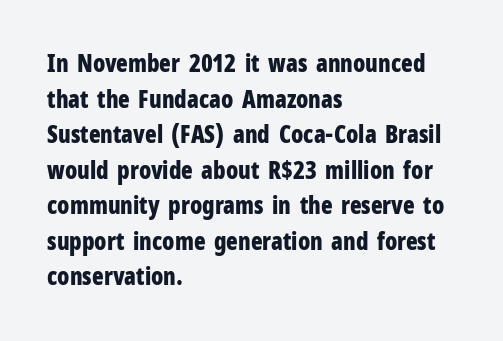
{"italic": "no", "bold": "yes", "underline": "no", "align": "left", "line_spacing": "normal", "line_spacing_ratio": 1.48, "letter_spacing": "normal", "letter_spacing_em": 0.0, "glyph_px": 24}
